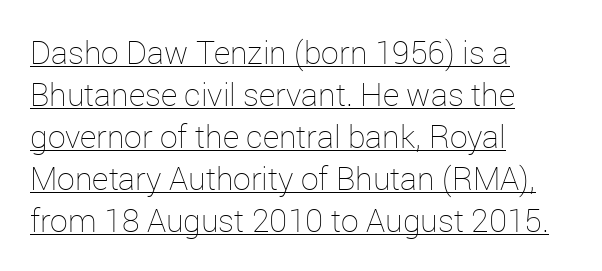
The image shows 32 px thin type, upright; set left-aligned, normal line spacing (1.31x), normal letter spacing, underlined; low stroke contrast and a medium x-height.
